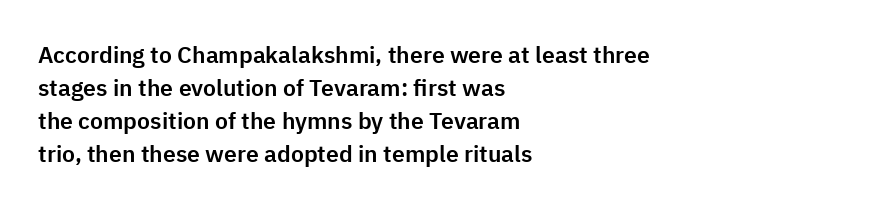
The image shows 23 px text type, upright; set left-aligned, normal line spacing (1.44x), normal letter spacing, not underlined.
